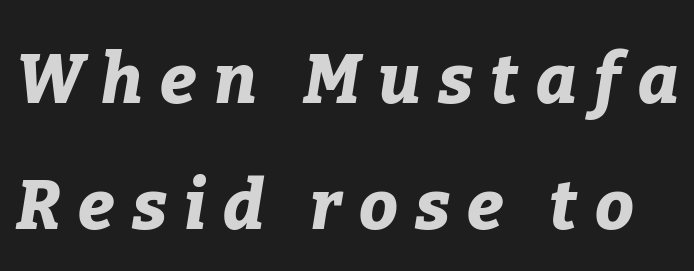
Q: Is the text bold? A: Yes.
Q: Is the text italic (slanted)? A: Yes, it leans right by about 9 degrees.
Q: Is the text underlined? A: No.
Q: Is the spacing between letters normal or unusually wide? A: Unusually wide.
Q: Width (condensed, normal, or wide)? A: Normal.
Q: Stroke contrast? A: Low.
Q: x-height? A: Medium.
Q: Monospaced? A: No.
